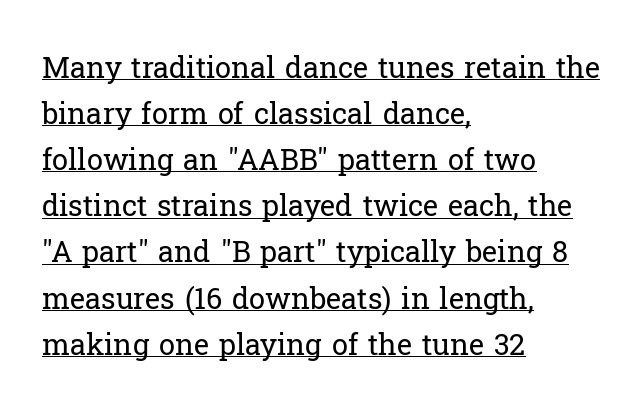
The image shows 29 px regular-weight serif type, upright; set left-aligned, normal line spacing (1.59x), normal letter spacing, underlined; low stroke contrast and a medium x-height.
